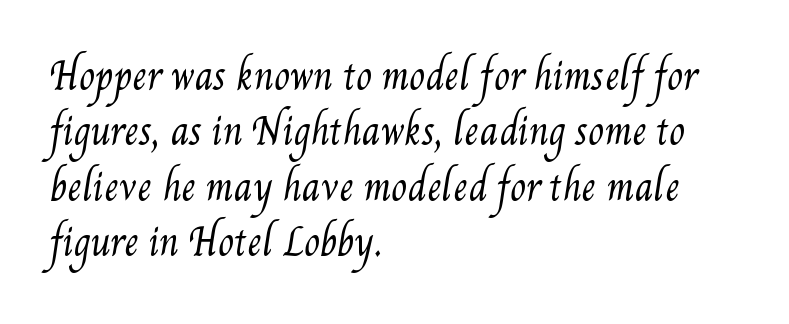
{"bold": "no", "weight": "regular", "width": "condensed", "stroke_contrast": "medium", "x_height": "small", "monospaced": "no", "underline": "no", "align": "left", "line_spacing": "normal", "line_spacing_ratio": 1.54, "letter_spacing": "normal", "letter_spacing_em": 0.0, "glyph_px": 36}
